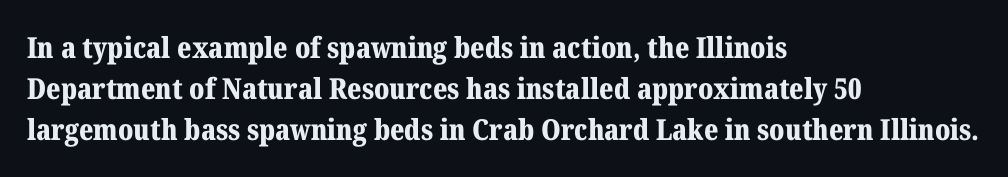
The image shows 29 px bold serif type, upright; set left-aligned, normal line spacing (1.42x), normal letter spacing, not underlined; medium stroke contrast and a medium x-height.
